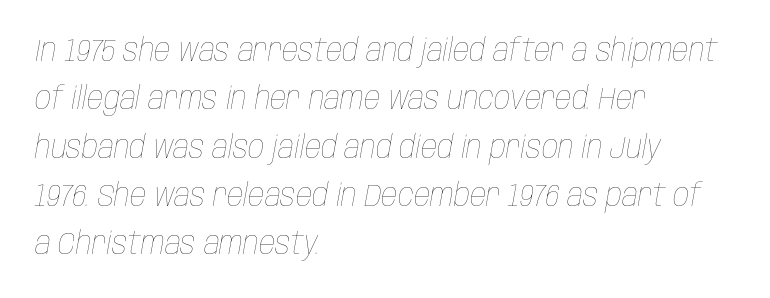
The image shows 32 px thin, condensed type, italic (leaning right); set left-aligned, normal line spacing (1.51x), normal letter spacing, not underlined; low stroke contrast and a large x-height.
